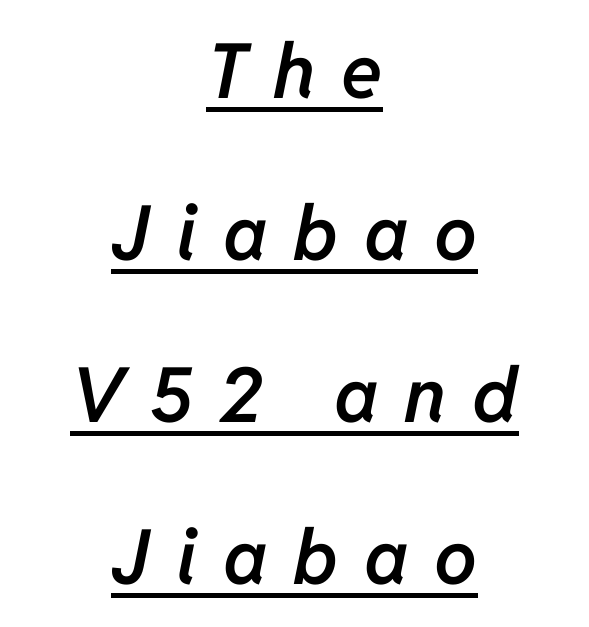
Slightly chunky letters — semibold, I'd say, not full bold. Honestly, the rows look like they've been pulled way apart. There is plenty of visible air inserted between adjacent glyphs. Teacher's note: observe the equal gaps on both sides — that is centered alignment. Yep, that's italic — everything's leaning. The glyphs are accompanied by a horizontal stroke just below them.
